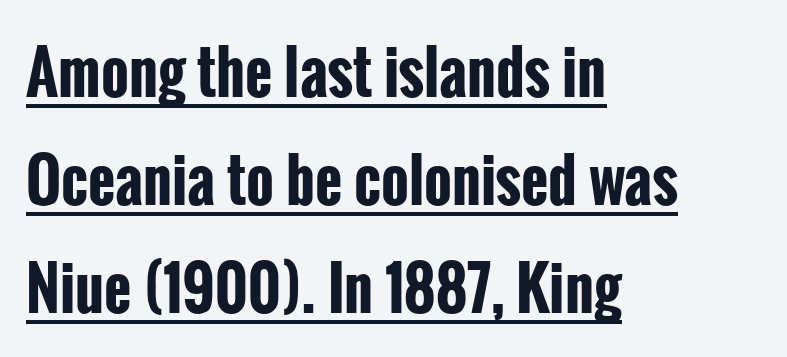
Q: Is the text bold? A: Yes.
Q: Is the text italic (slanted)? A: No, it is upright.
Q: Is the typeface a serif or a sans-serif typeface? A: Sans-serif.
Q: Is the text underlined? A: Yes.
Q: How is the paragraph aligned? A: Left-aligned.
Q: Is the spacing between letters normal or unusually wide? A: Normal.
Q: Width (condensed, normal, or wide)? A: Condensed.
Q: Stroke contrast? A: Low.
Q: x-height? A: Medium.
Q: Monospaced? A: No.
